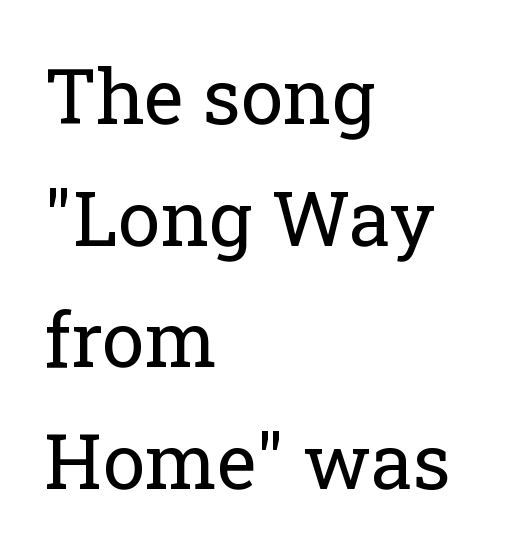
{"serif": "yes", "italic": "no", "bold": "no", "weight": "regular", "width": "normal", "stroke_contrast": "low", "x_height": "medium", "monospaced": "no", "underline": "no", "align": "left", "line_spacing": "normal", "line_spacing_ratio": 1.6, "letter_spacing": "normal", "letter_spacing_em": 0.0, "glyph_px": 76}
